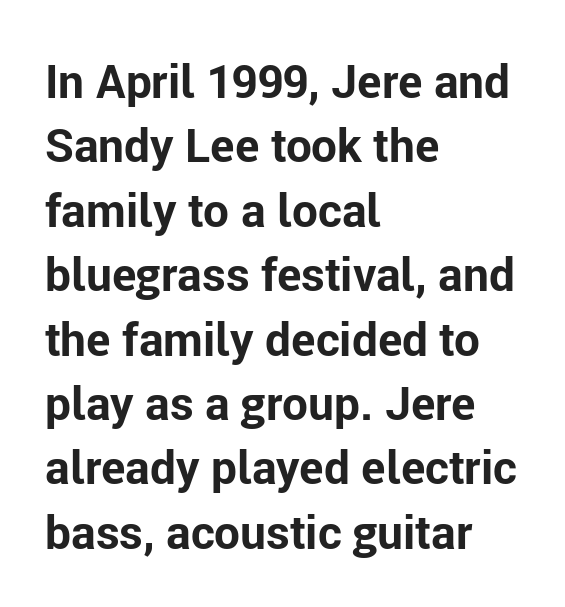
{"serif": "no", "italic": "no", "bold": "yes", "weight": "bold", "width": "normal", "stroke_contrast": "low", "x_height": "medium", "monospaced": "no", "underline": "no", "align": "left", "line_spacing": "normal", "line_spacing_ratio": 1.4, "letter_spacing": "normal", "letter_spacing_em": 0.0, "glyph_px": 46}
